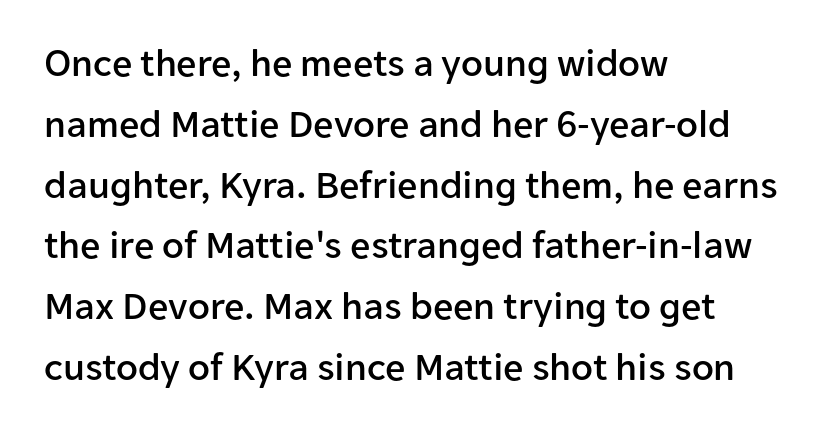
Q: Is the text italic (slanted)? A: No, it is upright.
Q: Is the typeface a serif or a sans-serif typeface? A: Sans-serif.
Q: Is the text underlined? A: No.
Q: How is the paragraph aligned? A: Left-aligned.
Q: Is the spacing between letters normal or unusually wide? A: Normal.
Q: Is the spacing between lines tight, normal or loose? A: Normal.
Q: Width (condensed, normal, or wide)? A: Normal.
Q: Stroke contrast? A: Low.
Q: x-height? A: Medium.
Q: Monospaced? A: No.
